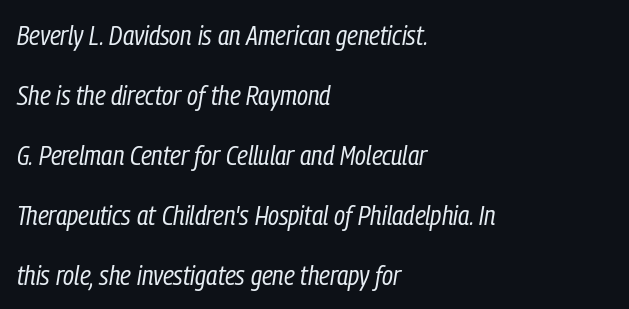
Q: Is the text bold? A: No.
Q: Is the text italic (slanted)? A: Yes, it leans right by about 9 degrees.
Q: Is the text underlined? A: No.
Q: How is the paragraph aligned? A: Left-aligned.
Q: Is the spacing between letters normal or unusually wide? A: Normal.
Q: Is the spacing between lines tight, normal or loose? A: Loose.
Q: Width (condensed, normal, or wide)? A: Condensed.
Q: Stroke contrast? A: Low.
Q: x-height? A: Medium.
Q: Monospaced? A: No.
